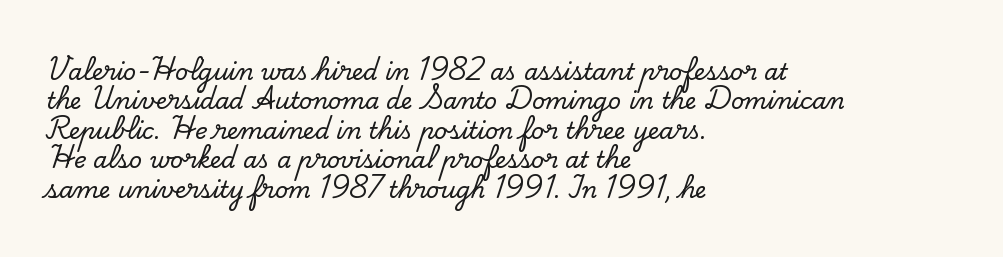
One-word summary of the alignment: left. The tracking reads as untouched default to a designer's eye. Each row of text sits above clean, open space. Does the leading feel generous? No, just average.
